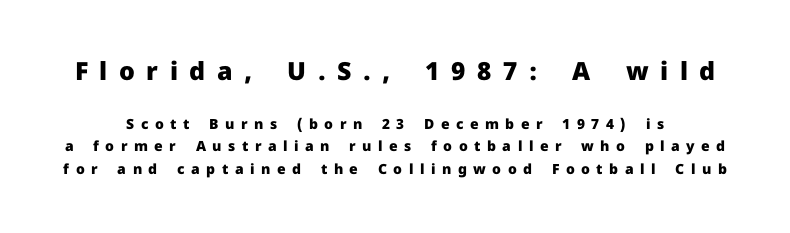
The image shows 25 px bold type, upright; set normal line spacing (1.6x), unusually wide letter spacing (+0.46 em), not underlined; the first (top) block is 1.79x larger.
